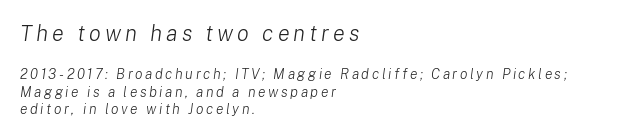
Check the space under the baseline: it is left empty. You can tell it's italic because the verticals aren't actually vertical. Honestly, the row spacing looks completely unremarkable. Line starts are locked; line ends wander. Weight: not bold — regular or lighter.
